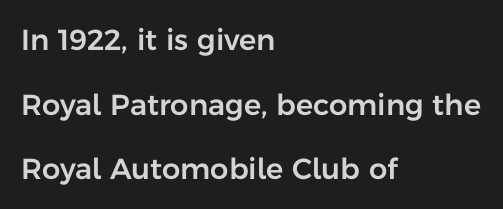
{"serif": "no", "italic": "no", "width": "normal", "stroke_contrast": "low", "x_height": "medium", "monospaced": "no", "underline": "no", "align": "left", "line_spacing": "loose", "line_spacing_ratio": 2.23, "letter_spacing": "normal", "letter_spacing_em": 0.0, "glyph_px": 29}
